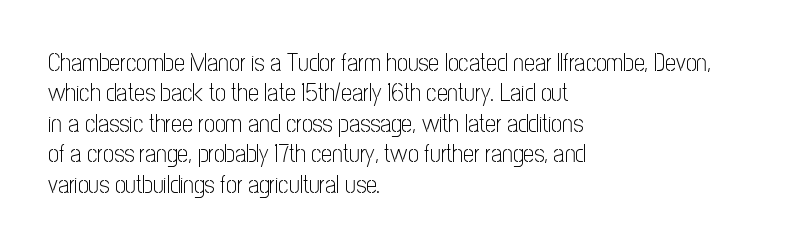
The image shows 24 px text type, upright; set left-aligned, normal line spacing (1.27x), normal letter spacing, not underlined.
